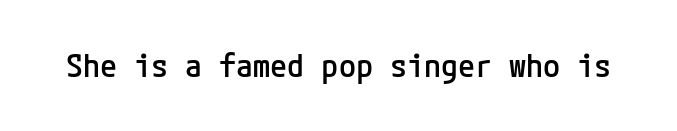
{"serif": "no", "italic": "no", "bold": "semi", "weight": "semibold", "width": "normal", "stroke_contrast": "low", "x_height": "medium", "underline": "no", "letter_spacing": "normal", "letter_spacing_em": 0.0, "glyph_px": 31}
